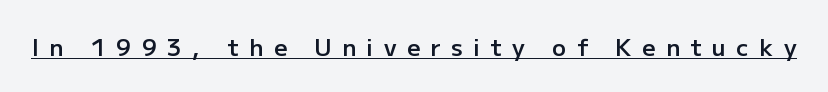
The image shows 23 px text type, upright; set unusually wide letter spacing (+0.46 em), underlined.
